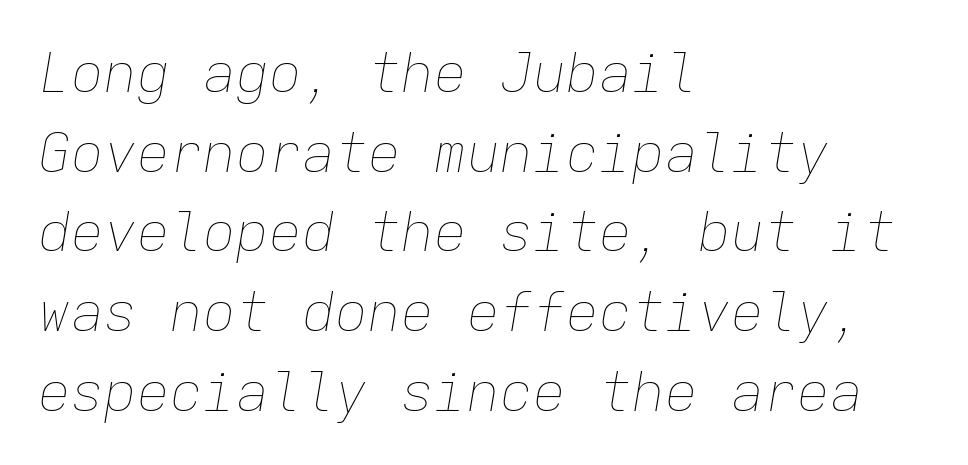
Q: Is the text bold? A: No.
Q: Is the text italic (slanted)? A: Yes, it leans right by about 9 degrees.
Q: Is the text underlined? A: No.
Q: How is the paragraph aligned? A: Left-aligned.
Q: Is the spacing between letters normal or unusually wide? A: Normal.
Q: Is the spacing between lines tight, normal or loose? A: Normal.
Q: Width (condensed, normal, or wide)? A: Normal.
Q: Stroke contrast? A: Low.
Q: x-height? A: Medium.
Q: Monospaced? A: Yes.
